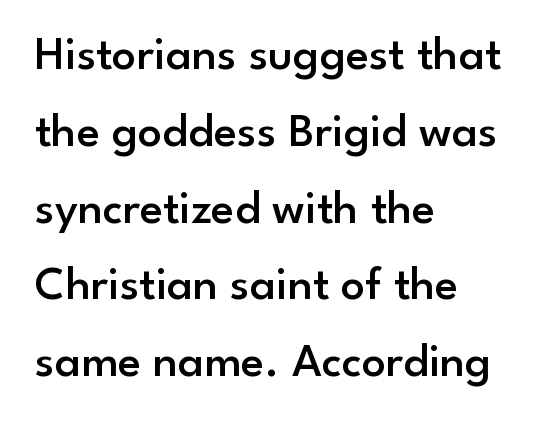
The image shows 48 px semibold sans-serif type, upright; set left-aligned, normal line spacing (1.6x), normal letter spacing, not underlined; low stroke contrast and a small x-height.
